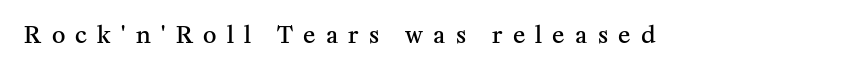
{"italic": "no", "bold": "semi", "underline": "no", "letter_spacing": "wide", "letter_spacing_em": 0.45, "glyph_px": 23}
